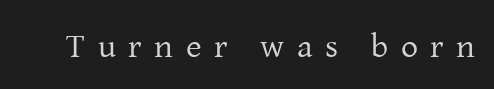
The image shows 34 px regular-weight serif type, upright; set unusually wide letter spacing (+0.37 em), not underlined; low stroke contrast and a medium x-height.
